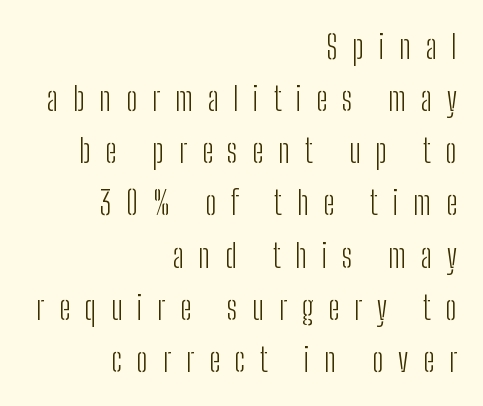
The image shows 33 px light, condensed sans-serif type, upright; set right-aligned, normal line spacing (1.58x), unusually wide letter spacing (+0.44 em), not underlined; low stroke contrast and a medium x-height.
